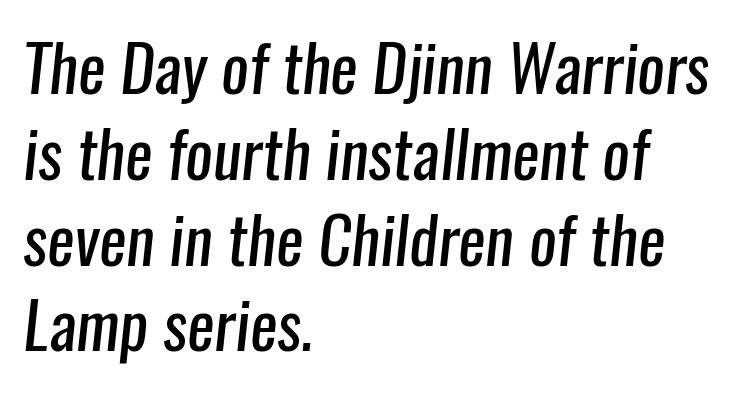
Q: Is the text bold? A: No.
Q: Is the typeface a serif or a sans-serif typeface? A: Sans-serif.
Q: Is the text underlined? A: No.
Q: How is the paragraph aligned? A: Left-aligned.
Q: Is the spacing between letters normal or unusually wide? A: Normal.
Q: Is the spacing between lines tight, normal or loose? A: Normal.
Q: Width (condensed, normal, or wide)? A: Condensed.
Q: Stroke contrast? A: Low.
Q: x-height? A: Medium.
Q: Monospaced? A: No.
